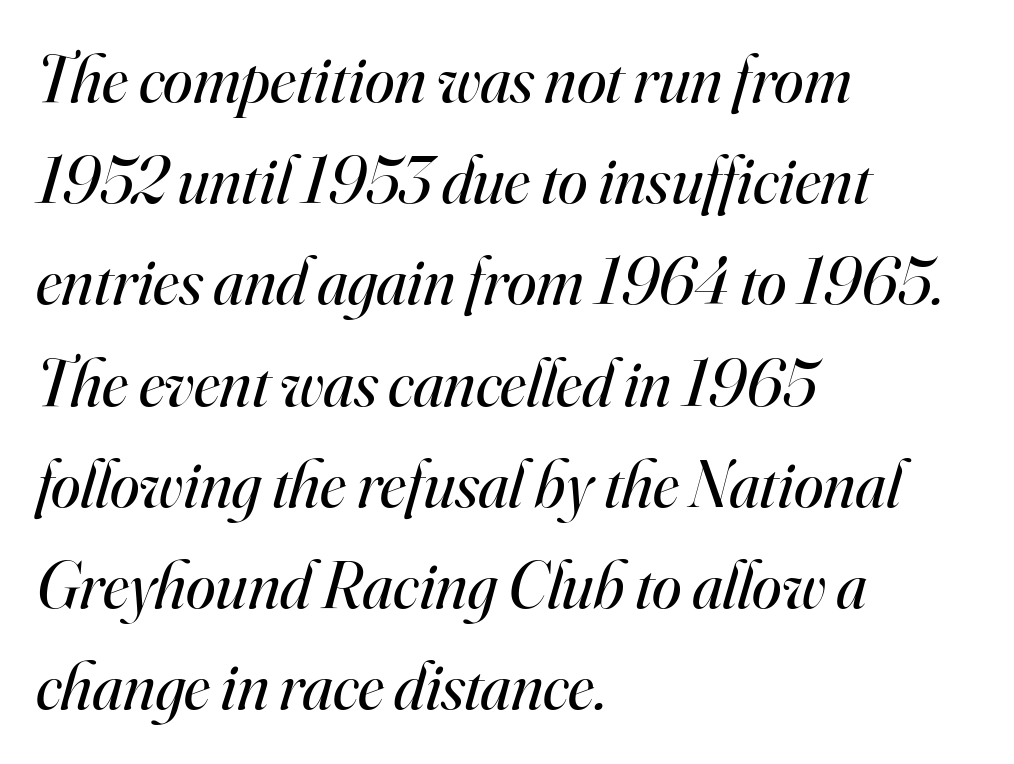
How are the letters spaced? Ordinarily, with no added tracking. Varying glyph widths throughout — classic text-font behaviour. Any mark beneath the type? The region is blank. Classification — serif.
